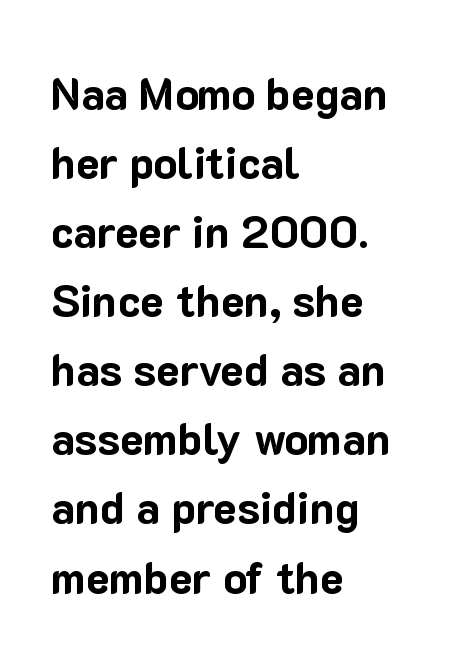
{"serif": "no", "italic": "no", "bold": "yes", "weight": "bold", "width": "normal", "stroke_contrast": "low", "x_height": "medium", "monospaced": "no", "underline": "no", "align": "left", "line_spacing": "normal", "line_spacing_ratio": 1.57, "letter_spacing": "normal", "letter_spacing_em": 0.0, "glyph_px": 44}
